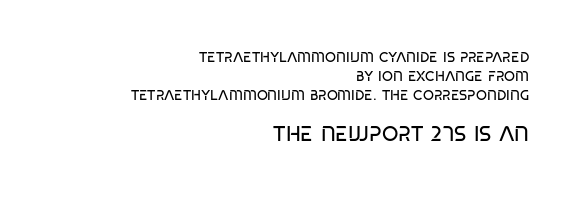
Letter spacing: default. Each line ends at the same right margin while the left side varies. Designer's note — italics off, roman on. What's the leading like? Ordinary, nothing unusual. The passage shown is not underscored anywhere. Which chunk is bigger? The second one — the bottom block dwarfs the top.
